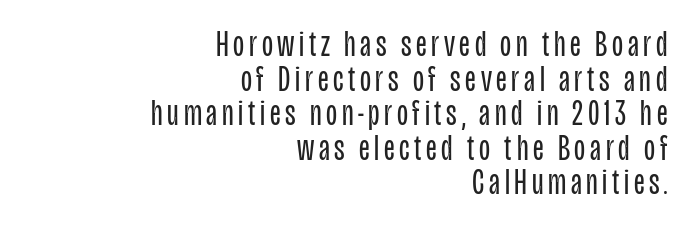
{"serif": "no", "italic": "no", "bold": "no", "weight": "regular", "width": "condensed", "stroke_contrast": "low", "x_height": "large", "monospaced": "no", "underline": "no", "align": "right", "line_spacing": "tight", "line_spacing_ratio": 0.96, "glyph_px": 36}
